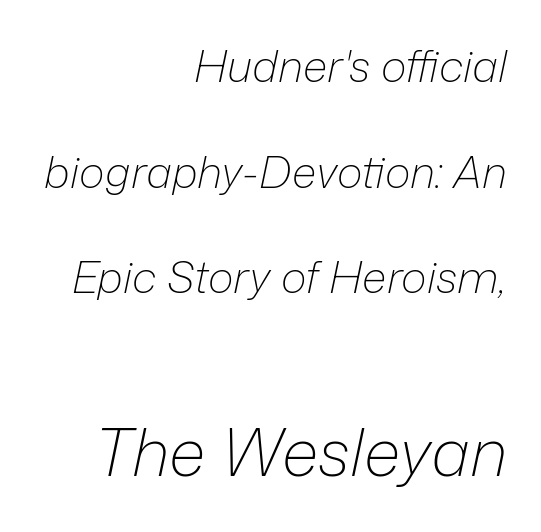
You could call the tracking neutral — neither tight nor loose. No letter is thick-stroked: the sample isn't bold. Each letter keeps its own natural width here, so spacing adapts to shape. The glyphs are unaccompanied by any horizontal stroke below them. An italicized treatment has been applied to the whole sample. In CSS terms this would be text-align: right.
